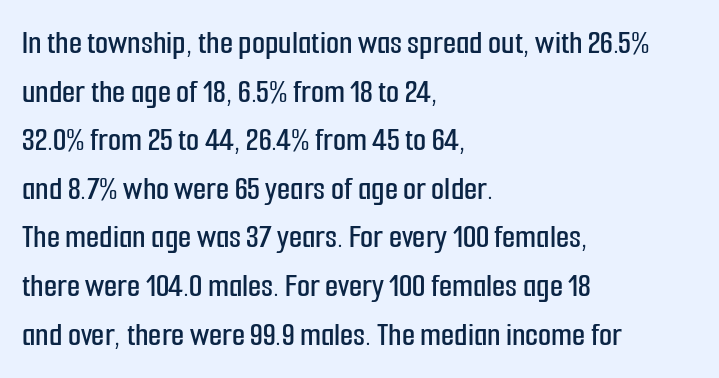
A clean baseline with only descenders dipping below it. There is no visible air inserted between adjacent glyphs. Horizontal alignment here is leftward, the default for most running prose. Proportional: the letters do not fall into vertical columns.
